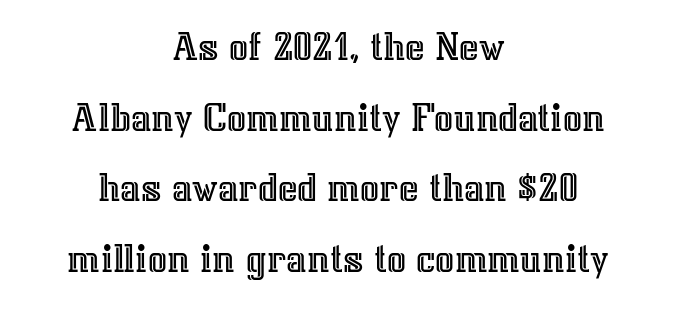
One glance says typical: line gaps are just what's usual. The specimen omits any rule beneath the text block's lines. Ordinary non-slanted type is in use. Is this a fixed-width face? No — the glyphs have proportional, varying widths. In CSS terms this would be text-align: center.
